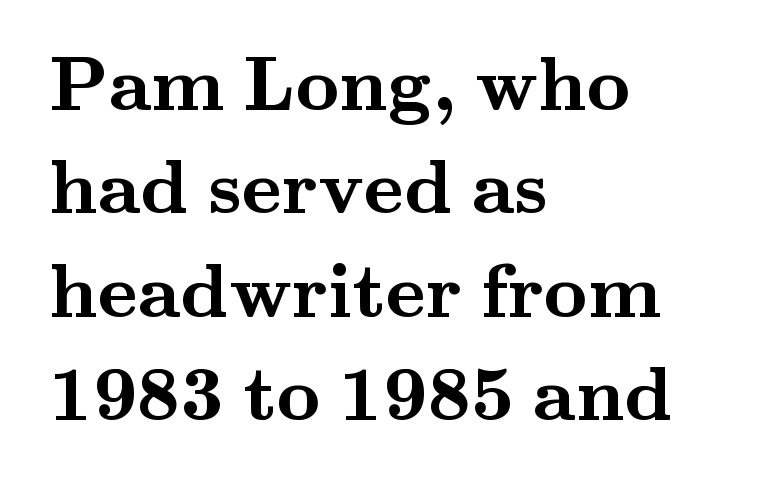
{"serif": "yes", "italic": "no", "bold": "yes", "weight": "semibold", "width": "wide", "stroke_contrast": "medium", "x_height": "small", "monospaced": "no", "underline": "no", "align": "left", "line_spacing": "normal", "line_spacing_ratio": 1.36, "letter_spacing": "normal", "letter_spacing_em": 0.0, "glyph_px": 76}
